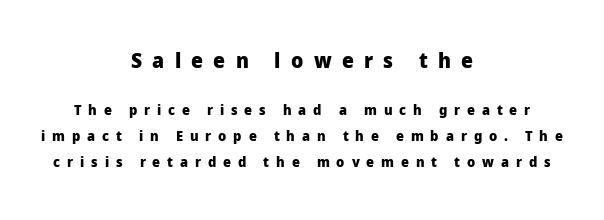
Summary of weight: heavy, a full bold. The words here are not underlined. How are the letters spaced? Widely, with obvious added tracking. Notice how the stems are strictly vertical — no italics here. The paragraph shown floats in the horizontal middle. The composition opens big and finishes small.
